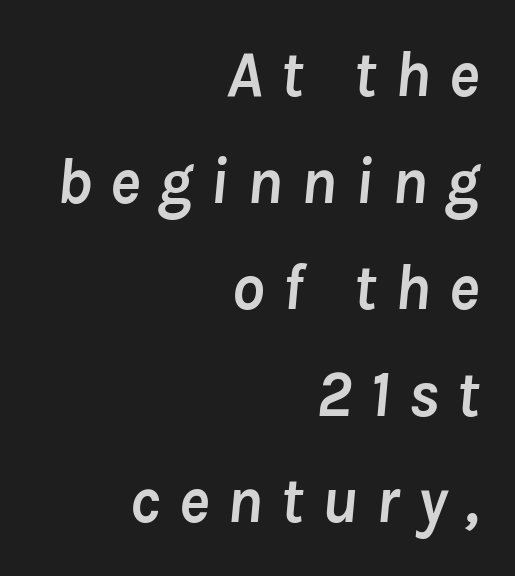
Where is the straight margin? On the right. Would a proofreader flag this as italicized? Yes. Words appear elongated and porous because spacing is wide. Bare-footed words on every line. The designer left line spacing at the default.
